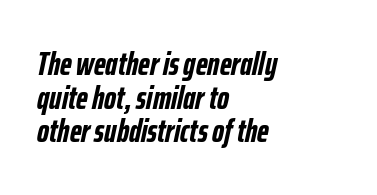
Q: Is the text bold? A: Yes.
Q: Is the text italic (slanted)? A: Yes, it leans right by about 12 degrees.
Q: Is the text underlined? A: No.
Q: How is the paragraph aligned? A: Left-aligned.
Q: Is the spacing between letters normal or unusually wide? A: Normal.
Q: Is the spacing between lines tight, normal or loose? A: Tight.
Q: Width (condensed, normal, or wide)? A: Condensed.
Q: Stroke contrast? A: Low.
Q: x-height? A: Medium.
Q: Monospaced? A: No.
